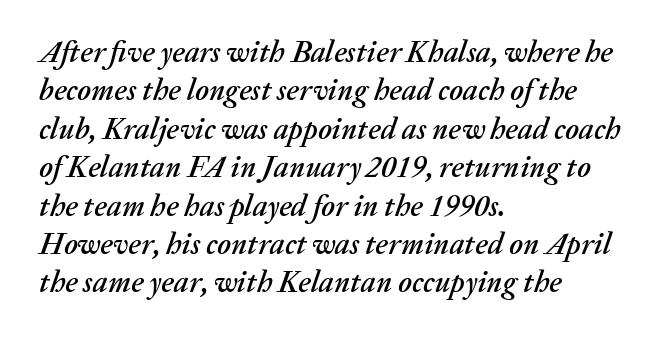
{"italic": "yes", "lean": "right", "slant_degrees": 20, "width": "normal", "stroke_contrast": "medium", "x_height": "medium", "monospaced": "no", "underline": "no", "align": "left", "line_spacing": "normal", "line_spacing_ratio": 1.28, "letter_spacing": "normal", "letter_spacing_em": 0.0, "glyph_px": 30}
